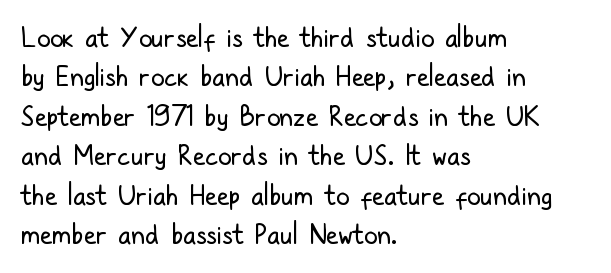
Quick note: not italic, upright. Is the stroke heavy? The answer is a plain regular-or-lighter. The setting favours the left margin, as ordinary paragraphs usually do. Has an underline been added? It has not. Tracking here is standard; glyphs follow each other at the usual distance. Line spacing here is normal.
